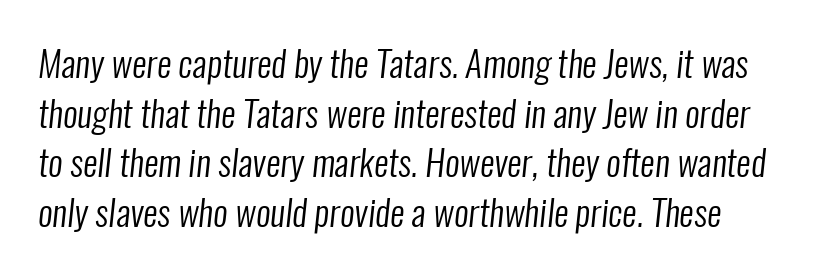
How are the letters spaced? Ordinarily, with no added tracking. The characters display no serif detailing; their extremities are plain. The strokes carry an ordinary text weight at most. Rule under the text: the space is simply empty.
